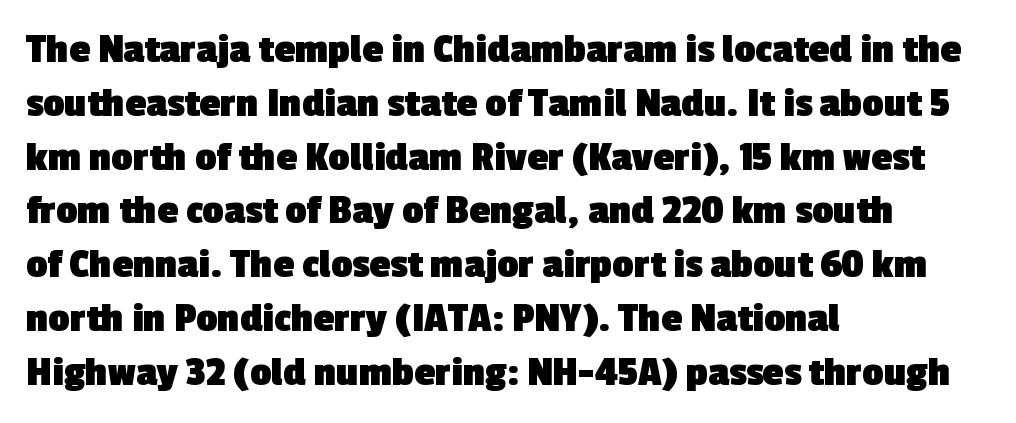
{"serif": "no", "bold": "yes", "weight": "heavy", "width": "normal", "x_height": "medium", "monospaced": "no", "underline": "no", "align": "left", "line_spacing": "normal", "line_spacing_ratio": 1.28, "letter_spacing": "normal", "letter_spacing_em": 0.0, "glyph_px": 42}
